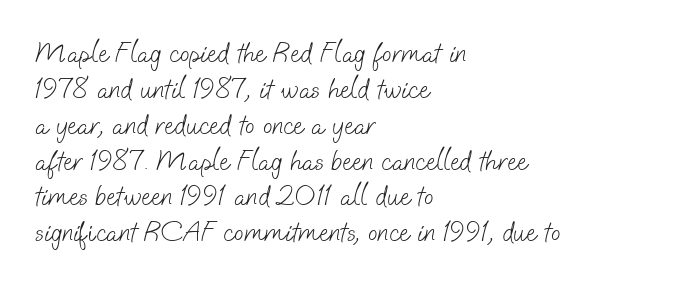
{"serif": "no", "bold": "no", "weight": "light", "width": "normal", "stroke_contrast": "low", "x_height": "small", "monospaced": "no", "underline": "no", "align": "left", "line_spacing": "normal", "line_spacing_ratio": 1.28, "letter_spacing": "normal", "letter_spacing_em": 0.0, "glyph_px": 28}
